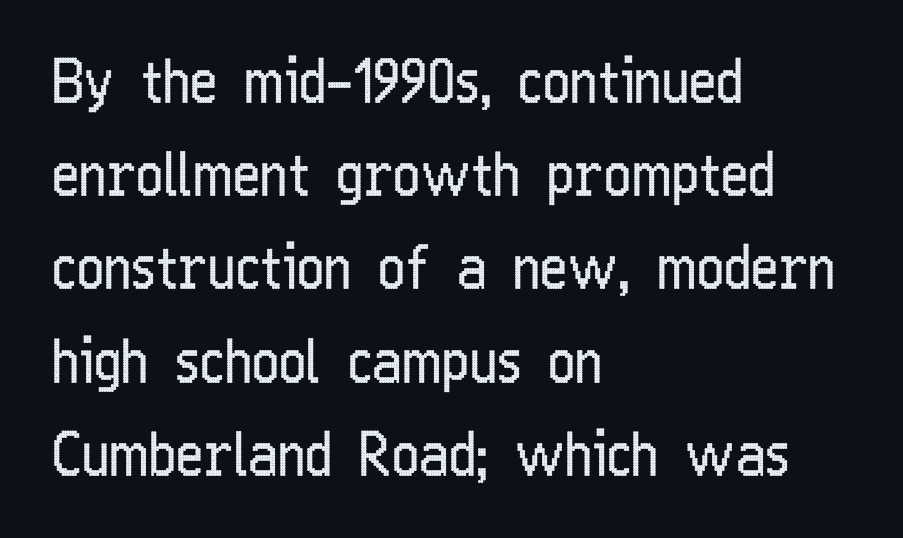
{"serif": "no", "italic": "no", "bold": "no", "weight": "regular", "width": "condensed", "stroke_contrast": "low", "x_height": "medium", "monospaced": "no", "underline": "no", "align": "left", "line_spacing": "normal", "line_spacing_ratio": 1.58, "letter_spacing": "normal", "letter_spacing_em": 0.0, "glyph_px": 59}
